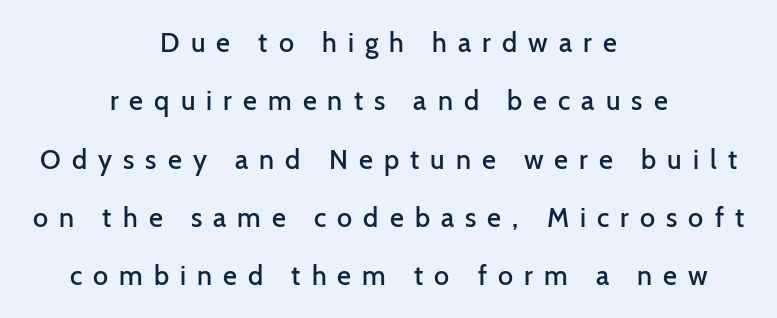
The image shows 27 px text type, upright; set centered, loose line spacing (2.16x), unusually wide letter spacing (+0.41 em), not underlined.
